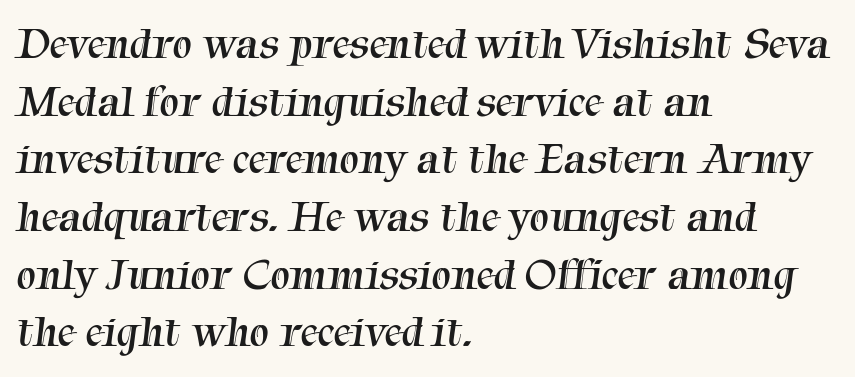
The image shows 44 px regular-weight serif type; set left-aligned, normal line spacing (1.31x), normal letter spacing, not underlined; medium stroke contrast and a medium x-height.
